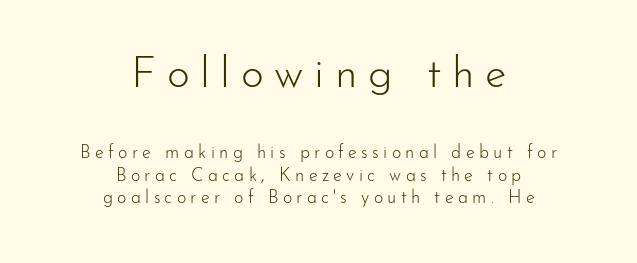
The image shows 44 px light sans-serif type, upright; set centered, normal line spacing (1.25x), unusually wide letter spacing (+0.24 em), not underlined; the first (top) block is 2.44x larger; low stroke contrast and a small x-height.
